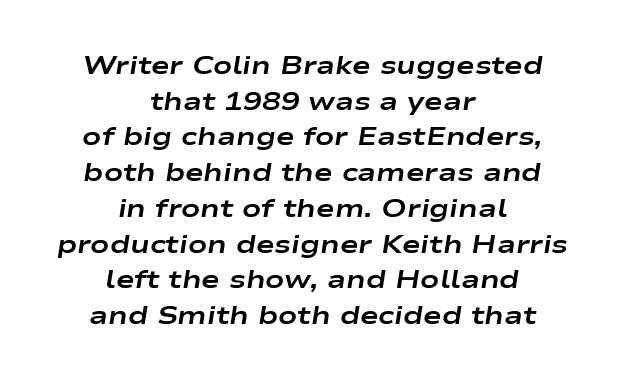
The image shows 25 px bold type, italic (leaning right); set centered, normal line spacing (1.43x), normal letter spacing, not underlined.
